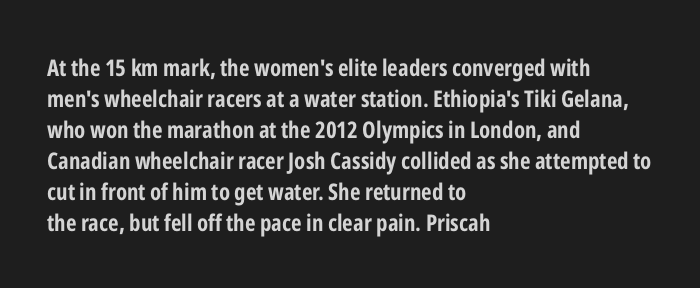
The image shows 23 px bold type, upright; set left-aligned, normal line spacing (1.35x), normal letter spacing, not underlined.
